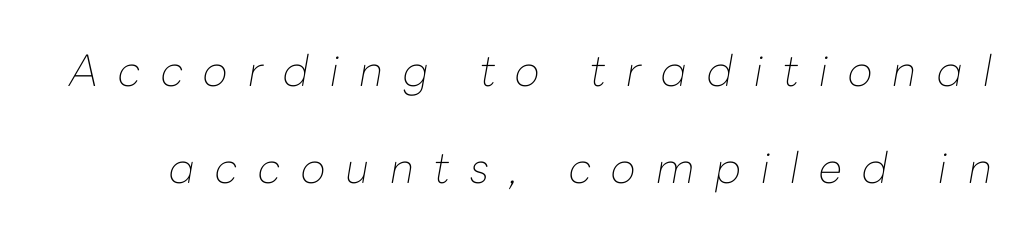
Q: Is the text bold? A: No.
Q: Is the text italic (slanted)? A: Yes, it leans right by about 10 degrees.
Q: Is the text underlined? A: No.
Q: Is the spacing between letters normal or unusually wide? A: Unusually wide.
Q: Is the spacing between lines tight, normal or loose? A: Loose.
Q: Width (condensed, normal, or wide)? A: Normal.
Q: Stroke contrast? A: Low.
Q: x-height? A: Medium.
Q: Monospaced? A: No.
